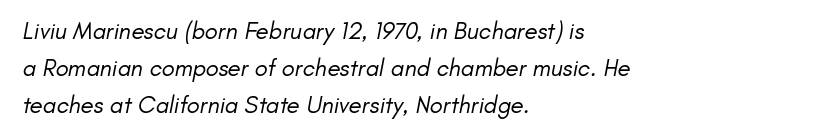
Q: Is the text bold? A: No.
Q: Is the text underlined? A: No.
Q: How is the paragraph aligned? A: Left-aligned.
Q: Is the spacing between letters normal or unusually wide? A: Normal.
Q: Is the spacing between lines tight, normal or loose? A: Normal.
